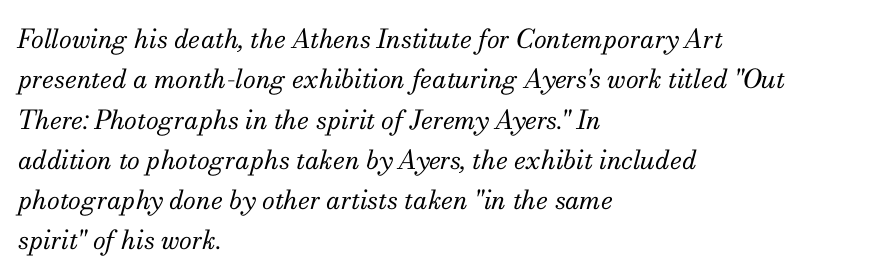
In terms of leading, this rendering sits right in the middle. A clean baseline with only descenders dipping below it. The face used here has a pronounced slope to its letters. Nothing unusual about the tracking: characters are spaced as the font intends. The typeface has the unassuming heft of standard copy or less. The setting favours the left margin, as ordinary paragraphs usually do.
